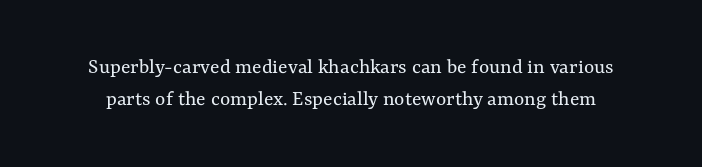
Q: Is the text bold? A: No.
Q: Is the text italic (slanted)? A: No, it is upright.
Q: Is the text underlined? A: No.
Q: Is the spacing between letters normal or unusually wide? A: Normal.
Q: Is the spacing between lines tight, normal or loose? A: Normal.
